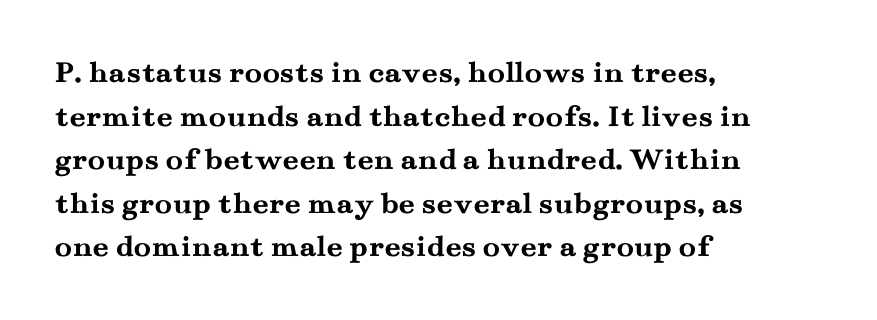
The image shows 32 px semibold, wide serif type, upright; set left-aligned, normal line spacing (1.36x), normal letter spacing, not underlined; medium stroke contrast and a small x-height.
